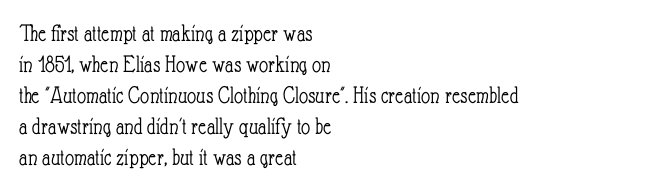
Q: Is the text bold? A: No.
Q: Is the text italic (slanted)? A: No, it is upright.
Q: Is the text underlined? A: No.
Q: How is the paragraph aligned? A: Left-aligned.
Q: Is the spacing between letters normal or unusually wide? A: Normal.
